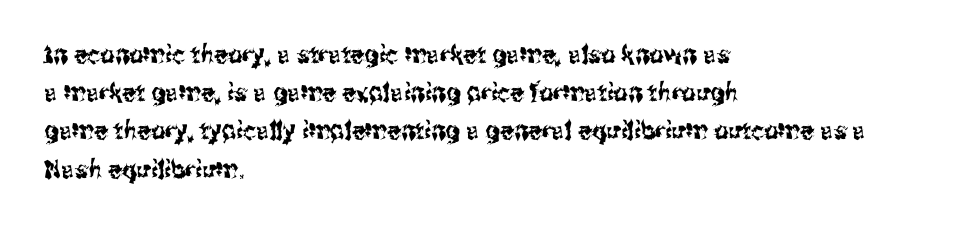
The image shows 25 px text type, upright; set left-aligned, normal line spacing (1.53x), normal letter spacing, not underlined.
